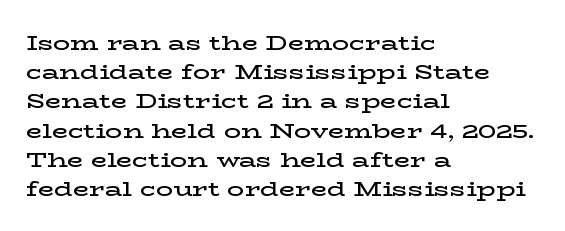
The image shows 21 px text type, upright; set left-aligned, normal line spacing (1.39x), normal letter spacing, not underlined.
